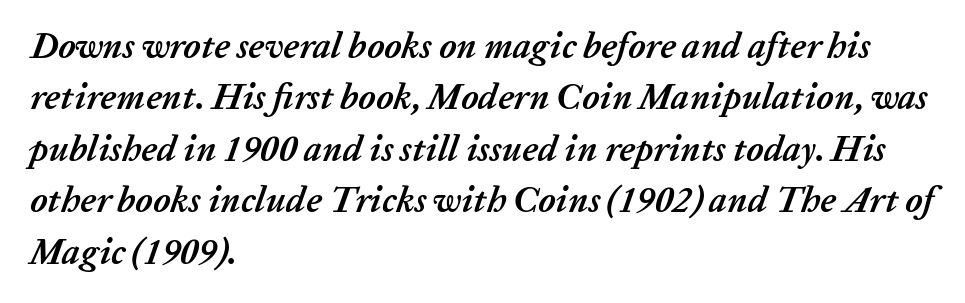
Here the designer chose a conventional face with non-uniform glyph widths. The font's italic variant was chosen for this text. The typesetter chose a ragged-right arrangement here. Students, observe: this is what conventionally led text looks like. I'd describe the lettering as bold — thick and assertive. The rendering keeps characters at their native spacing.
